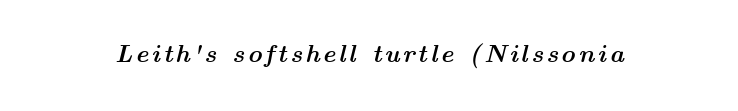
The letters are bold, with thick, heavy strokes. Quick note: italic. The space directly below the letters is spotless.
